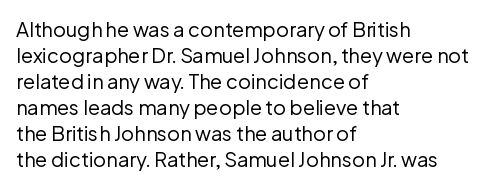
{"italic": "no", "bold": "no", "underline": "no", "align": "left", "line_spacing": "normal", "line_spacing_ratio": 1.3, "letter_spacing": "normal", "letter_spacing_em": 0.0, "glyph_px": 20}
